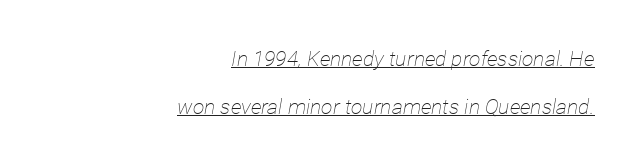
Horizontal alignment here is rightward, an uncommon choice for prose. Whoever set this chose breathing room over compactness in the vertical rhythm. The specimen reads as italic at a glance. No chunkiness to these letters — they're not bold. Honestly, the letter spacing is just normal — you wouldn't notice it.
